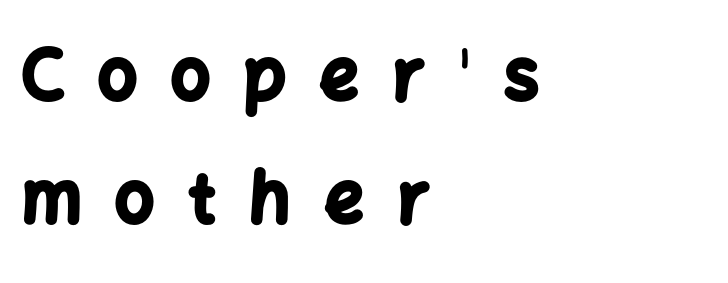
Looks like regular typesetting: each glyph gets only the width it needs. These lines are set flush left with a ragged right edge. Typographic density is high because the face is bold. If you drew a line through each stem, it would be perfectly vertical. Just letters on the line, the space beneath them empty. This sample uses expanded letter spacing, leaving extra air between glyphs.
